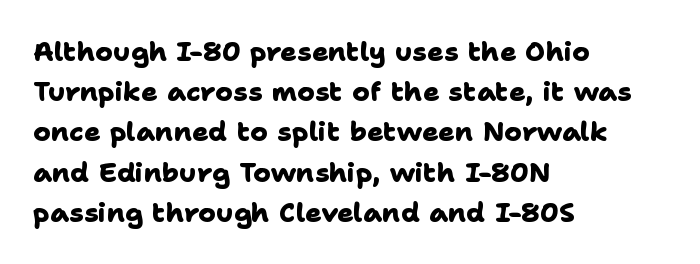
The image shows 27 px bold type; set left-aligned, normal line spacing (1.49x), normal letter spacing, not underlined.
